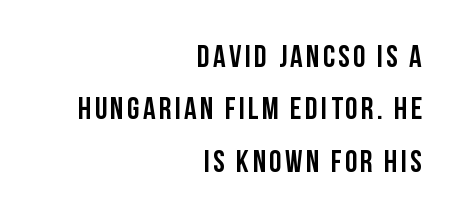
{"serif": "no", "italic": "no", "width": "condensed", "stroke_contrast": "low", "x_height": "large", "monospaced": "no", "underline": "no", "align": "right", "line_spacing": "normal", "line_spacing_ratio": 1.69, "glyph_px": 31}
